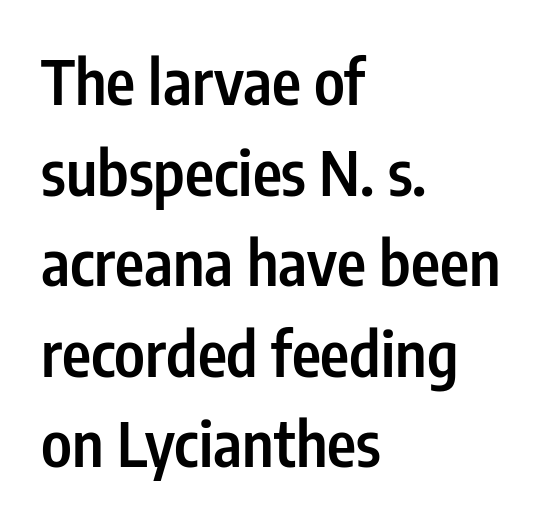
A typesetter would call this proportional, since set widths differ per character. The face used here is a sans, in the tradition of grotesques and geometrics. The line-height multiplier appears to be the usual default. The rendering anchors every line to the left-hand side. The font's upright variant was chosen for this text.
